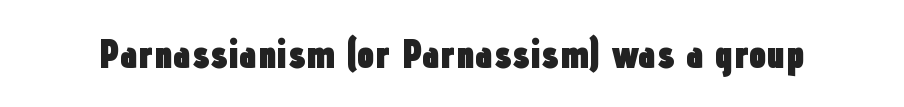
These words are printed bold, with thick strokes throughout. I'd call this a sans setting — the letters go barefoot. No extra tracking has been applied to these lines. Character widths vary here, with narrow letters taking less room than wide ones.
